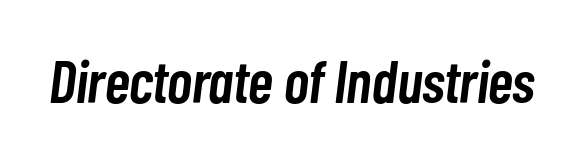
Q: Is the text bold? A: Semi-bold.
Q: Is the text italic (slanted)? A: Yes, it leans right by about 7 degrees.
Q: Is the text underlined? A: No.
Q: Is the spacing between letters normal or unusually wide? A: Normal.
Q: Width (condensed, normal, or wide)? A: Condensed.
Q: Stroke contrast? A: Low.
Q: x-height? A: Medium.
Q: Monospaced? A: No.
